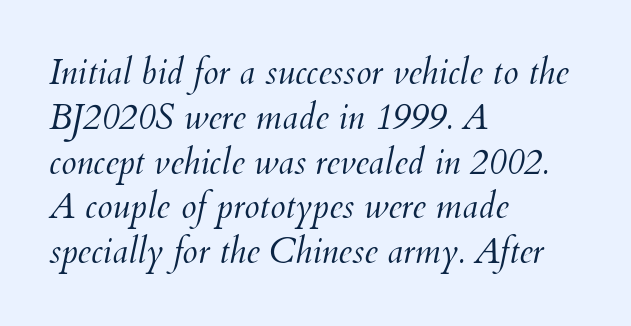
The image shows 35 px light type, italic (leaning right); set left-aligned, normal line spacing (1.28x), normal letter spacing, not underlined; medium stroke contrast and a small x-height.
